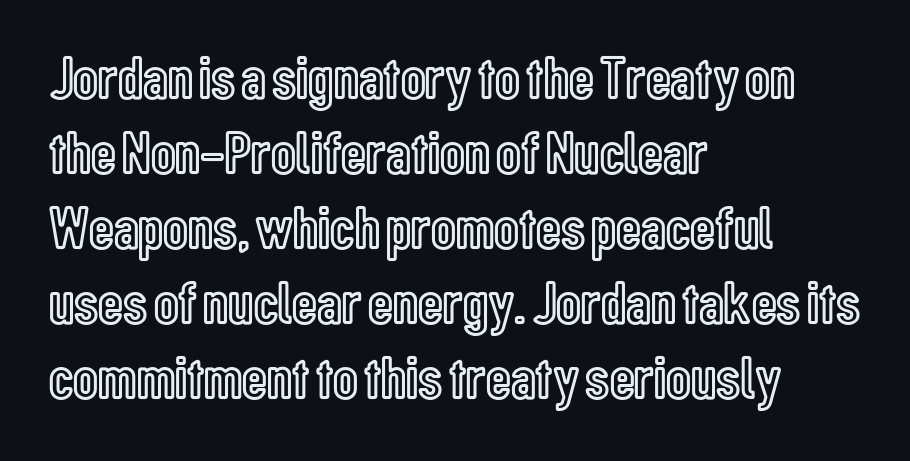
Teacher's note: observe the even left margin — that is flush-left alignment. The letters advance in unequal steps, a hallmark of proportional type. The horizontal fit of the characters is conventional and even. Has an underline been added? It has not. Unlike italic type, these characters show no tilt at all.
